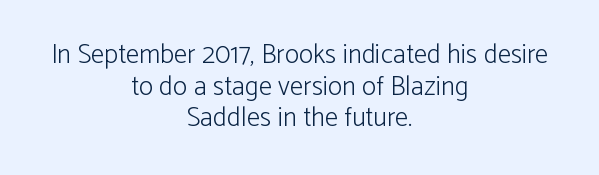
Q: Is the text bold? A: No.
Q: Is the text italic (slanted)? A: No, it is upright.
Q: Is the text underlined? A: No.
Q: How is the paragraph aligned? A: Centered.
Q: Is the spacing between letters normal or unusually wide? A: Normal.
